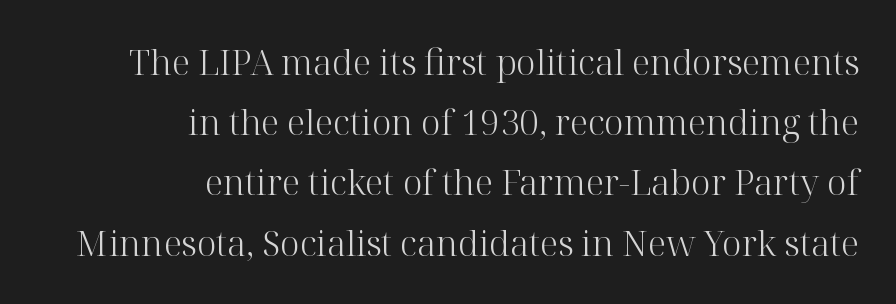
Q: Is the text bold? A: No.
Q: Is the text italic (slanted)? A: No, it is upright.
Q: Is the typeface a serif or a sans-serif typeface? A: Serif.
Q: Is the text underlined? A: No.
Q: How is the paragraph aligned? A: Right-aligned.
Q: Is the spacing between letters normal or unusually wide? A: Normal.
Q: Width (condensed, normal, or wide)? A: Normal.
Q: Stroke contrast? A: High.
Q: x-height? A: Medium.
Q: Monospaced? A: No.
